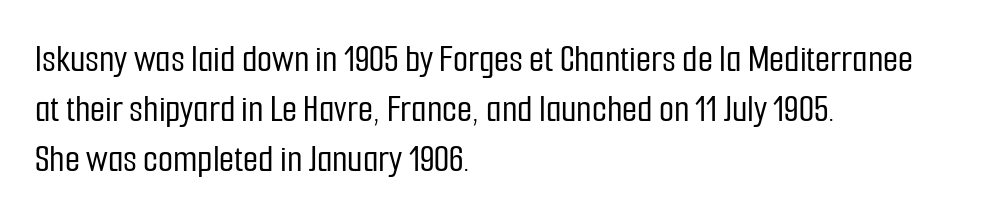
Is there much room between lines? A standard amount, neither cramped nor airy. Is this a fixed-width face? No — the glyphs have proportional, varying widths. Typeset ragged right — the left edge is the straight one. The line texture is even and compact thanks to regular tracking. A typesetter would mark this as roman, not italic. Type without underlining.
